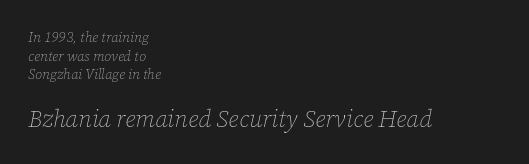
The image shows 24 px text type, italic (leaning right); set left-aligned, normal line spacing (1.33x), normal letter spacing, not underlined; the second (bottom) block is 1.71x larger.
